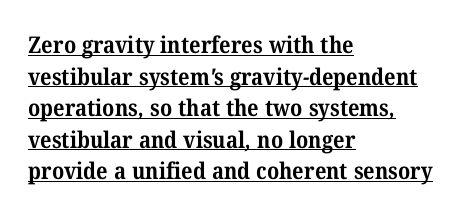
{"bold": "yes", "underline": "yes", "align": "left", "line_spacing": "normal", "line_spacing_ratio": 1.37, "letter_spacing": "normal", "letter_spacing_em": 0.0, "glyph_px": 23}
